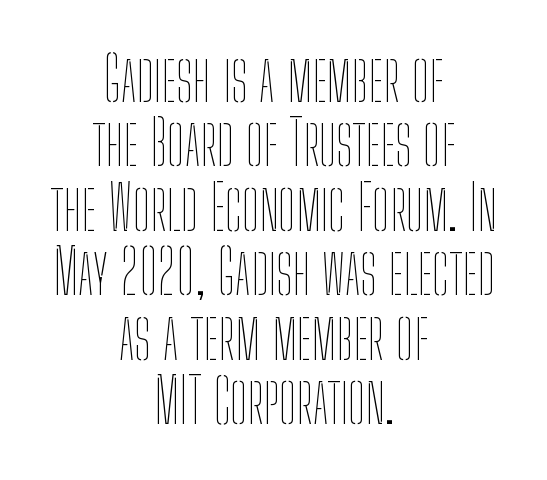
Q: Is the text bold? A: No.
Q: Is the text italic (slanted)? A: No, it is upright.
Q: Is the text underlined? A: No.
Q: How is the paragraph aligned? A: Centered.
Q: Is the spacing between letters normal or unusually wide? A: Normal.
Q: Is the spacing between lines tight, normal or loose? A: Tight.
Q: Width (condensed, normal, or wide)? A: Condensed.
Q: Stroke contrast? A: Low.
Q: x-height? A: Medium.
Q: Monospaced? A: No.
